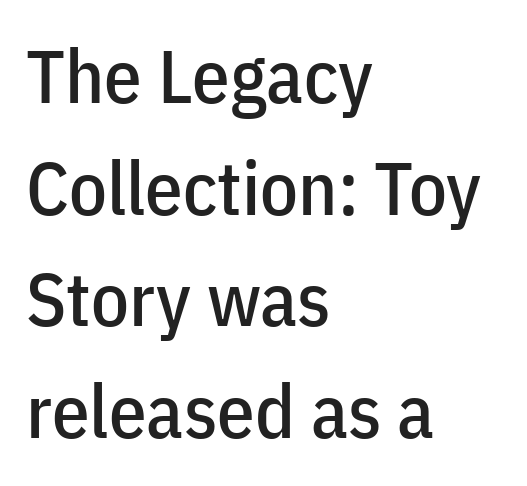
The image shows 75 px condensed sans-serif type, upright; set left-aligned, normal line spacing (1.49x), normal letter spacing, not underlined; low stroke contrast and a medium x-height.
